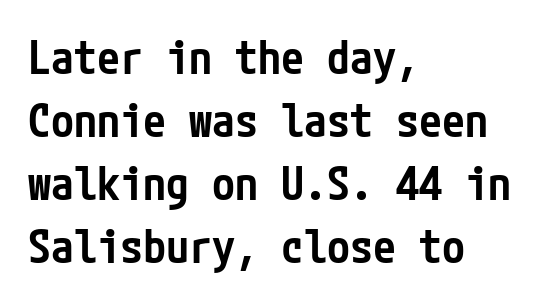
Q: Is the text bold? A: Semi-bold.
Q: Is the text italic (slanted)? A: No, it is upright.
Q: Is the typeface a serif or a sans-serif typeface? A: Sans-serif.
Q: Is the text underlined? A: No.
Q: How is the paragraph aligned? A: Left-aligned.
Q: Is the spacing between letters normal or unusually wide? A: Normal.
Q: Is the spacing between lines tight, normal or loose? A: Normal.
Q: Width (condensed, normal, or wide)? A: Condensed.
Q: Stroke contrast? A: Low.
Q: x-height? A: Medium.
